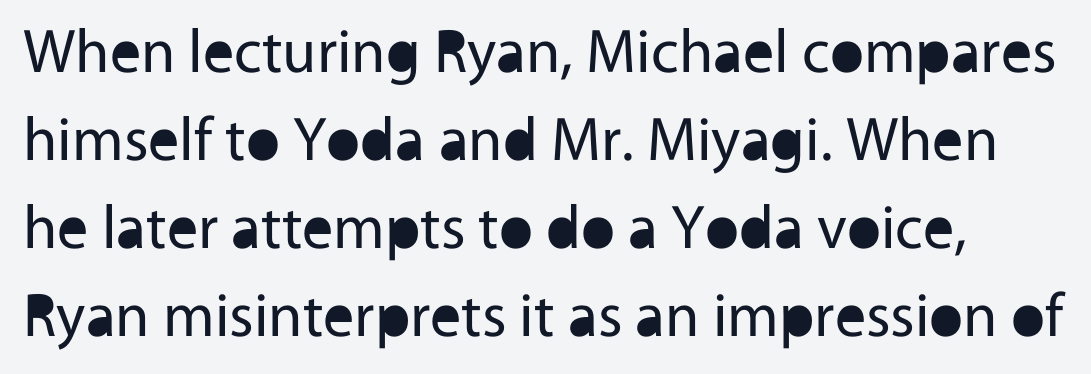
{"serif": "no", "italic": "no", "bold": "no", "weight": "regular", "width": "normal", "x_height": "medium", "monospaced": "no", "underline": "no", "line_spacing": "normal", "line_spacing_ratio": 1.42, "letter_spacing": "normal", "letter_spacing_em": 0.0, "glyph_px": 62}
